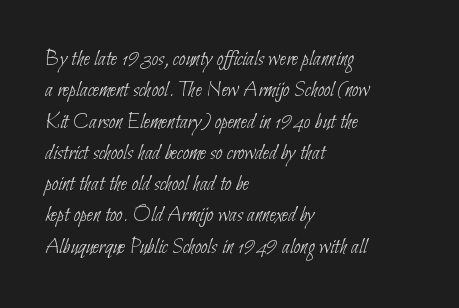
Q: Is the text bold? A: No.
Q: Is the text underlined? A: No.
Q: How is the paragraph aligned? A: Left-aligned.
Q: Is the spacing between letters normal or unusually wide? A: Normal.
Q: Is the spacing between lines tight, normal or loose? A: Normal.
